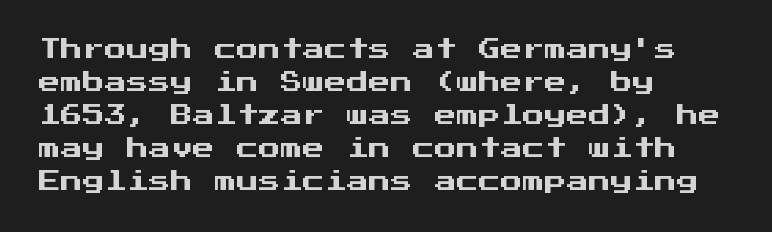
Q: Is the text italic (slanted)? A: No, it is upright.
Q: Is the text underlined? A: No.
Q: How is the paragraph aligned? A: Left-aligned.
Q: Is the spacing between letters normal or unusually wide? A: Normal.
Q: Is the spacing between lines tight, normal or loose? A: Normal.
